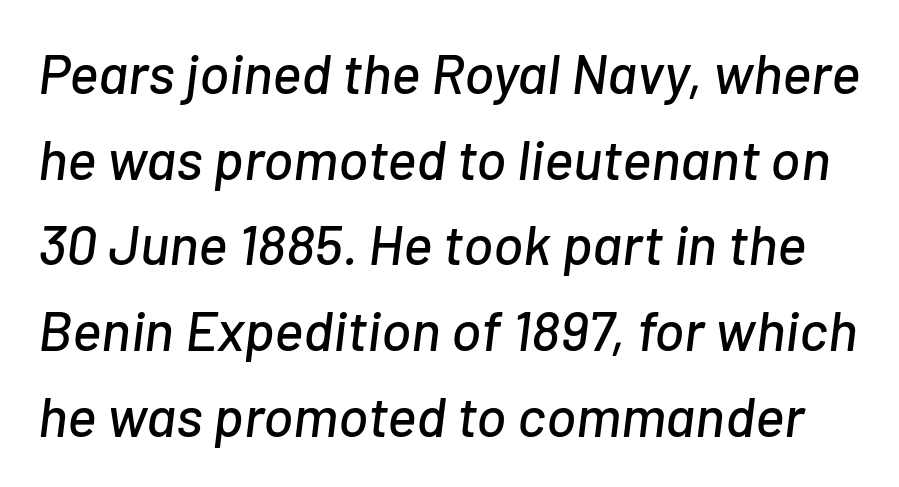
The image shows 56 px text type, italic (leaning right); set normal line spacing (1.53x), normal letter spacing, not underlined; low stroke contrast and a medium x-height.
